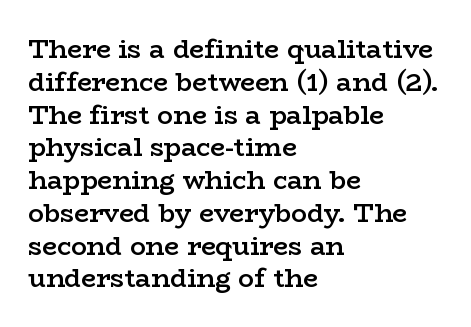
{"italic": "no", "bold": "semi", "underline": "no", "align": "left", "line_spacing": "normal", "line_spacing_ratio": 1.26, "letter_spacing": "normal", "letter_spacing_em": 0.0, "glyph_px": 26}
